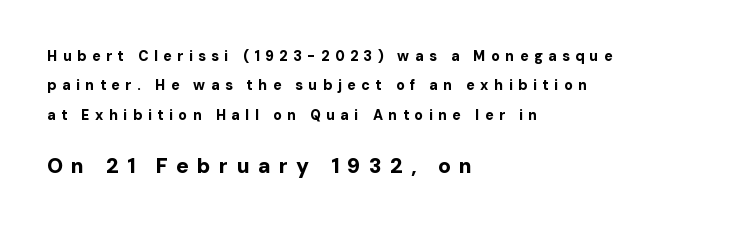
Caption: bold face, heavy strokes. Ascenders rise straight up at ninety degrees. The tracking reads as deliberately expanded to a designer's eye. Here the second block reads like a headline and the first like body copy. Vertical spacing — loose. These lines stack with their left ends in a neat column.
